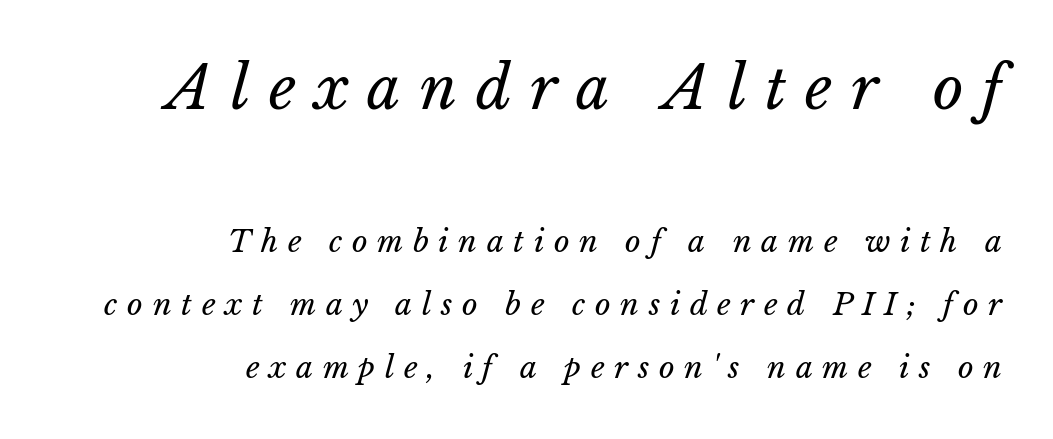
{"italic": "yes", "lean": "right", "slant_degrees": 15, "bold": "no", "weight": "regular", "width": "normal", "stroke_contrast": "low", "x_height": "medium", "monospaced": "no", "underline": "no", "align": "right", "line_spacing": "loose", "line_spacing_ratio": 2.1, "letter_spacing": "wide", "letter_spacing_em": 0.32, "larger_block": "first", "size_ratio": 1.97, "glyph_px": 59}
